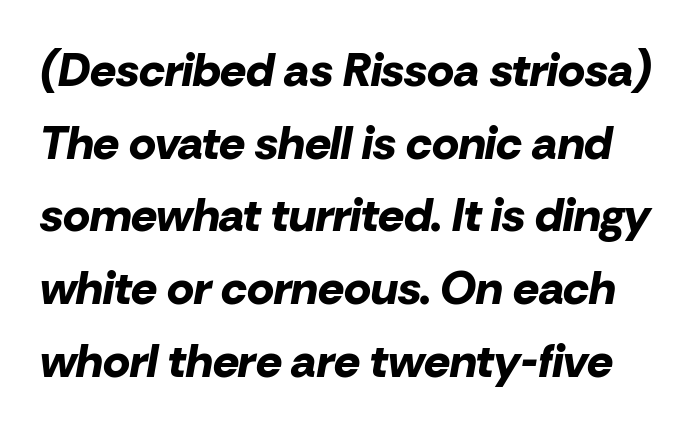
The image shows 46 px bold type, italic (leaning right); set normal line spacing (1.58x), normal letter spacing, not underlined; low stroke contrast and a medium x-height.
